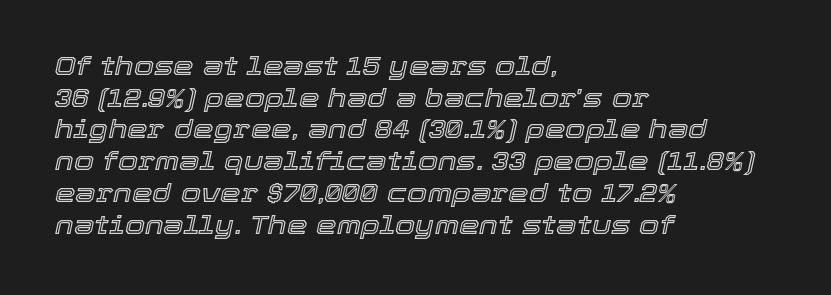
{"italic": "yes", "lean": "right", "slant_degrees": 12, "underline": "no", "align": "left", "line_spacing_ratio": 1.22, "letter_spacing": "normal", "letter_spacing_em": 0.0, "glyph_px": 26}
